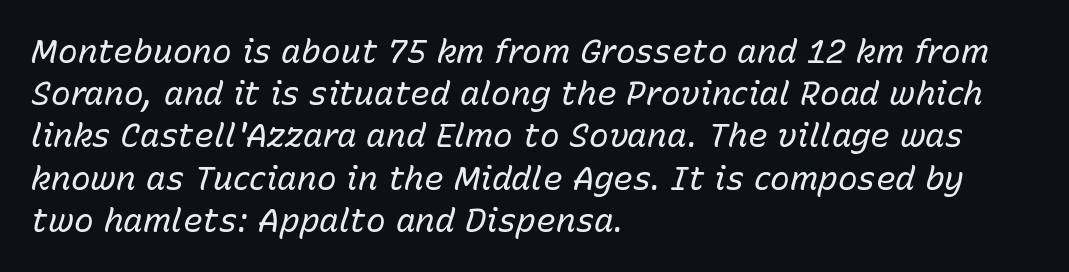
The paragraph has a hard left edge and a soft right edge. Rows of type keep a routine distance in the vertical direction. Proportional: the letters do not fall into vertical columns. Ink coverage per letter is moderate at most. Observe the ordinary spacing: letters are neighbours, not strangers.
